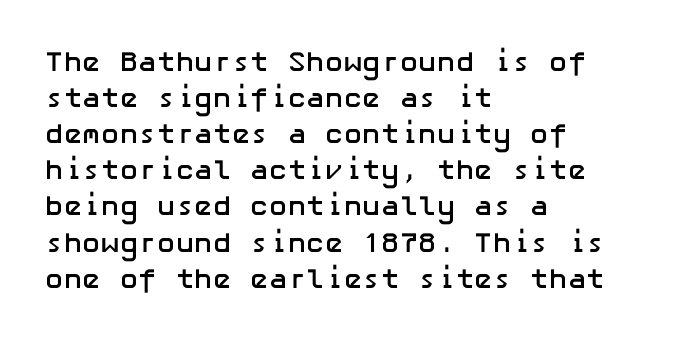
Q: Is the text bold? A: Yes.
Q: Is the text italic (slanted)? A: No, it is upright.
Q: Is the typeface a serif or a sans-serif typeface? A: Sans-serif.
Q: Is the text underlined? A: No.
Q: How is the paragraph aligned? A: Left-aligned.
Q: Is the spacing between letters normal or unusually wide? A: Normal.
Q: Is the spacing between lines tight, normal or loose? A: Normal.
Q: Width (condensed, normal, or wide)? A: Normal.
Q: Stroke contrast? A: Low.
Q: x-height? A: Medium.
